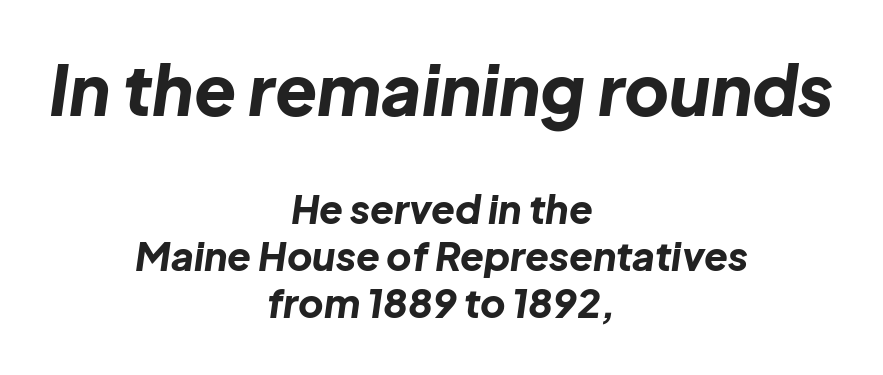
The image shows 69 px bold type, italic (leaning right); set centered, line spacing 1.2x, normal letter spacing, not underlined; the first (top) block is 1.77x larger; low stroke contrast and a medium x-height.
